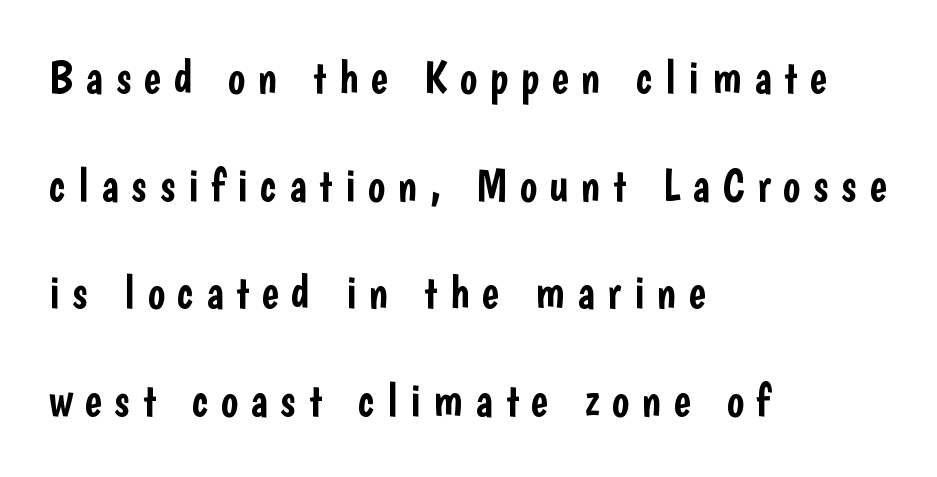
Q: Is the text italic (slanted)? A: No, it is upright.
Q: Is the typeface a serif or a sans-serif typeface? A: Sans-serif.
Q: Is the text underlined? A: No.
Q: How is the paragraph aligned? A: Left-aligned.
Q: Is the spacing between letters normal or unusually wide? A: Unusually wide.
Q: Is the spacing between lines tight, normal or loose? A: Loose.
Q: Width (condensed, normal, or wide)? A: Condensed.
Q: Stroke contrast? A: Low.
Q: x-height? A: Medium.
Q: Monospaced? A: No.
